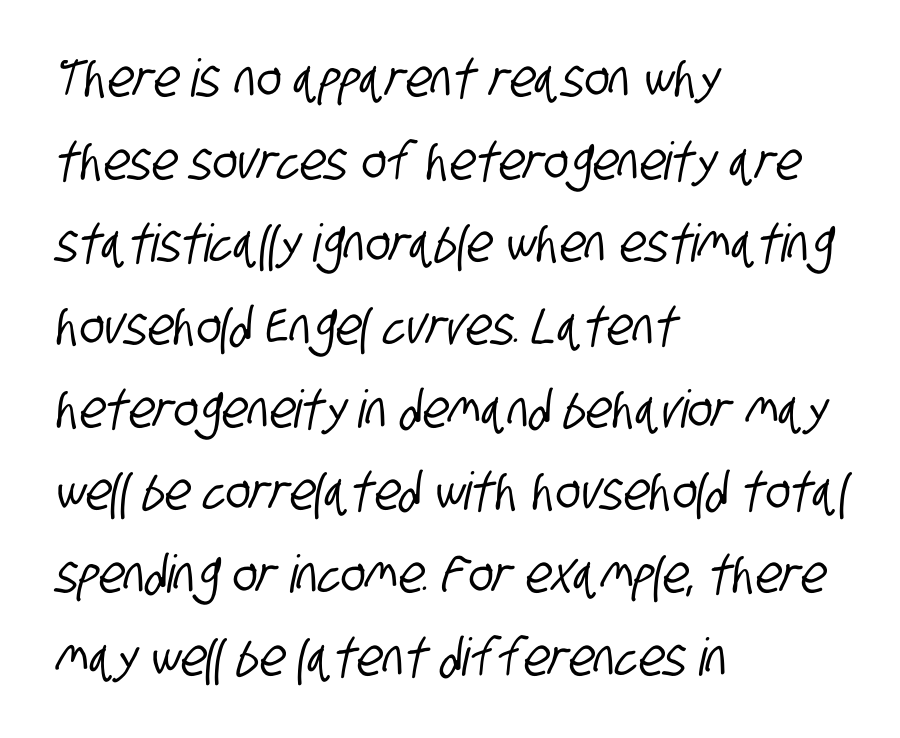
The image shows 52 px condensed sans-serif type; set left-aligned, normal line spacing (1.59x), normal letter spacing, not underlined; low stroke contrast and a large x-height.
